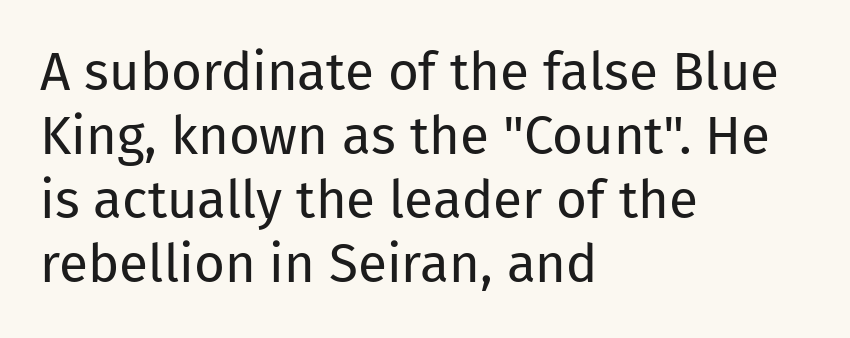
Line starts are locked; line ends wander. Examine the stroke ends and you'll find no serifs. Does extra space separate the letters? No, they use regular spacing. Compared with a typical body face, this is equally light or lighter still. Do the characters align in a grid? No, the font is proportional. Rendered with straight, roman letterforms.
